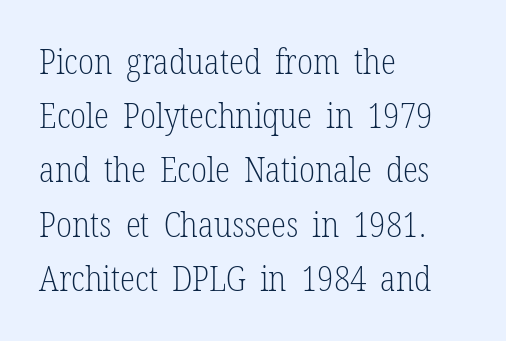
{"serif": "yes", "italic": "no", "bold": "no", "weight": "light", "width": "condensed", "stroke_contrast": "low", "x_height": "medium", "monospaced": "no", "underline": "no", "align": "left", "line_spacing": "normal", "line_spacing_ratio": 1.55, "letter_spacing": "normal", "letter_spacing_em": 0.0, "glyph_px": 35}
